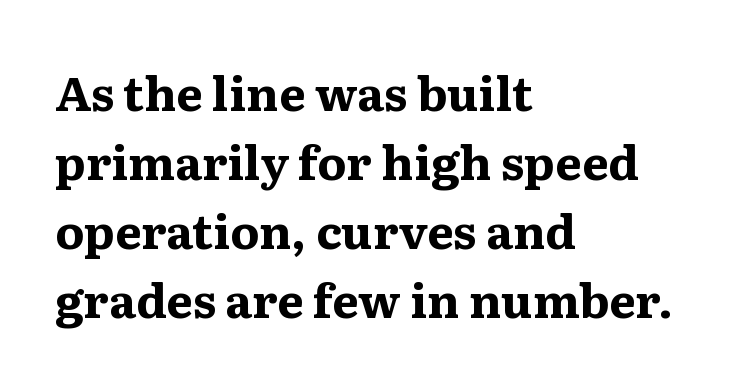
The image shows 47 px bold, wide serif type, upright; set left-aligned, normal line spacing (1.47x), normal letter spacing, not underlined; medium stroke contrast and a medium x-height.
